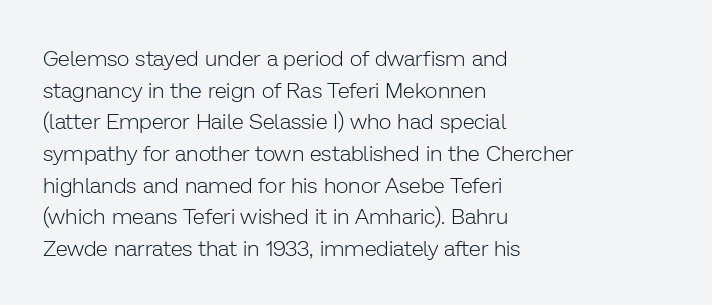
Ordinary non-slanted type is in use. Whoever set this chose a conventional vertical rhythm. Nothing unusual about the tracking: characters are spaced as the font intends. Every row of glyphs begins at an identical x-position on the left.
